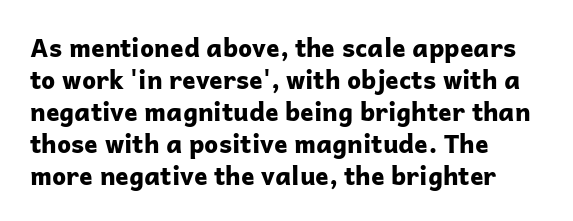
The typesetter chose a ragged-right arrangement here. The line texture is even and compact thanks to regular tracking. Summary of weight: heavy, a full bold. Vertically, the passage feels balanced, rows spaced as you'd expect. In terms of posture, this sample is upright.
